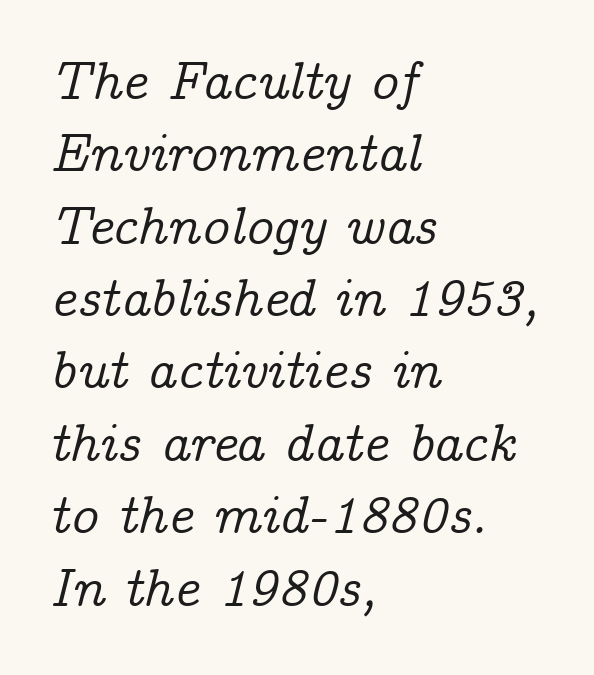
The space between consecutive lines is moderate. Observe the serifs anchoring each vertical stroke in this sample. This rendering leaves character spacing at its baseline value. Visually the block forms a straight wall on the left and a jagged coastline on the right.
